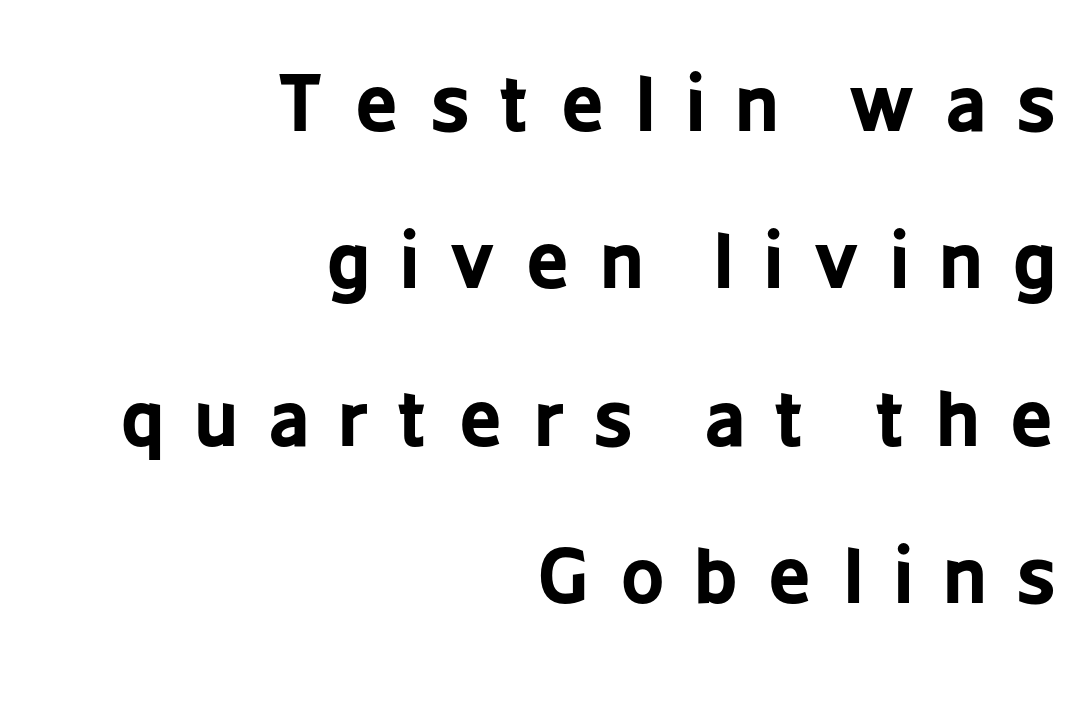
The typesetter chose a ragged-left arrangement here. Note: no serifs on the glyphs. The space between consecutive lines is lavish. Posture: straight, roman, zero tilt. Varying glyph widths throughout — classic text-font behaviour.
